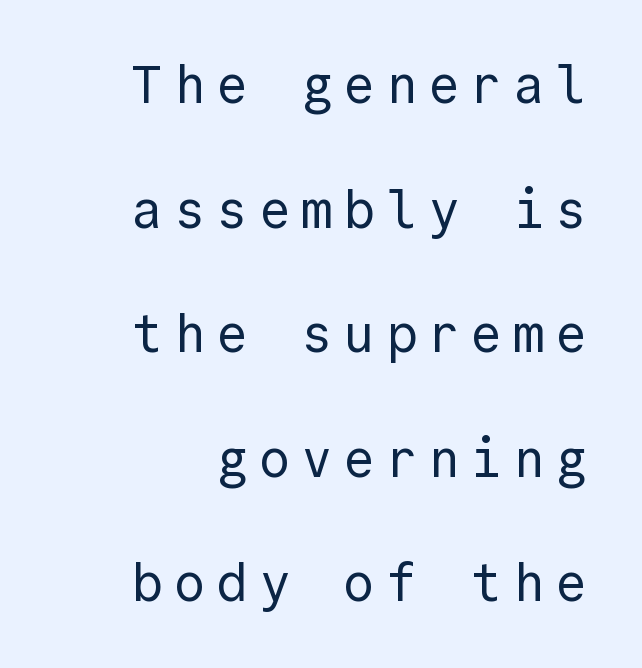
The image shows 53 px regular-weight sans-serif type, upright, monospaced; set loose line spacing (2.35x), unusually wide letter spacing (+0.2 em), not underlined; a medium x-height.
